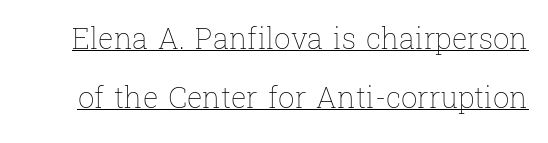
Q: Is the text bold? A: No.
Q: Is the text italic (slanted)? A: No, it is upright.
Q: Is the text underlined? A: Yes.
Q: Is the spacing between letters normal or unusually wide? A: Normal.
Q: Is the spacing between lines tight, normal or loose? A: Loose.
Q: Width (condensed, normal, or wide)? A: Normal.
Q: Stroke contrast? A: Low.
Q: x-height? A: Medium.
Q: Monospaced? A: No.
